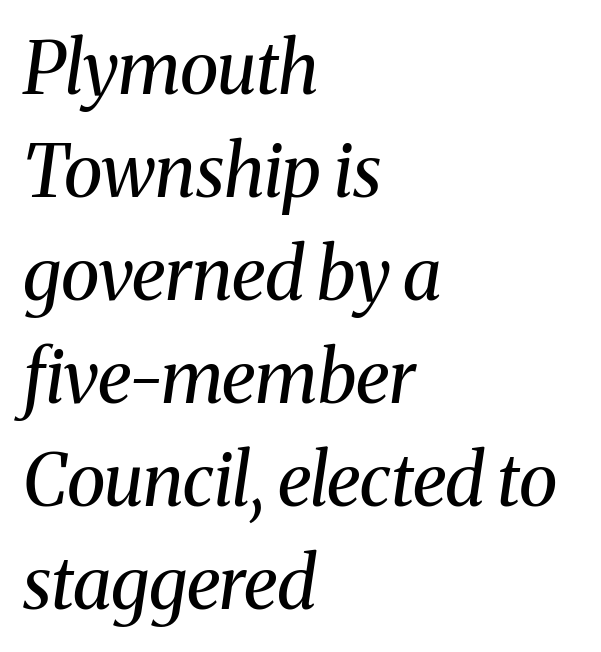
{"serif": "yes", "italic": "yes", "lean": "right", "slant_degrees": 8, "bold": "no", "weight": "regular", "width": "normal", "stroke_contrast": "medium", "x_height": "medium", "monospaced": "no", "underline": "no", "align": "left", "line_spacing": "normal", "line_spacing_ratio": 1.43, "letter_spacing": "normal", "letter_spacing_em": 0.0, "glyph_px": 72}
